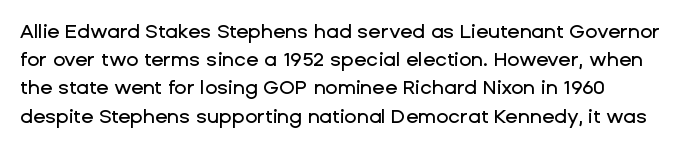
{"italic": "no", "underline": "no", "align": "left", "line_spacing": "normal", "line_spacing_ratio": 1.41, "letter_spacing": "normal", "letter_spacing_em": 0.0, "glyph_px": 20}
